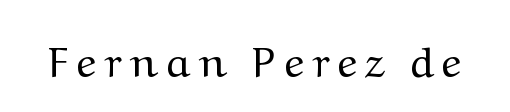
Q: Is the text bold? A: No.
Q: Is the text italic (slanted)? A: No, it is upright.
Q: Is the typeface a serif or a sans-serif typeface? A: Serif.
Q: Is the text underlined? A: No.
Q: Is the spacing between letters normal or unusually wide? A: Unusually wide.
Q: Width (condensed, normal, or wide)? A: Normal.
Q: Stroke contrast? A: Medium.
Q: x-height? A: Medium.
Q: Monospaced? A: No.
